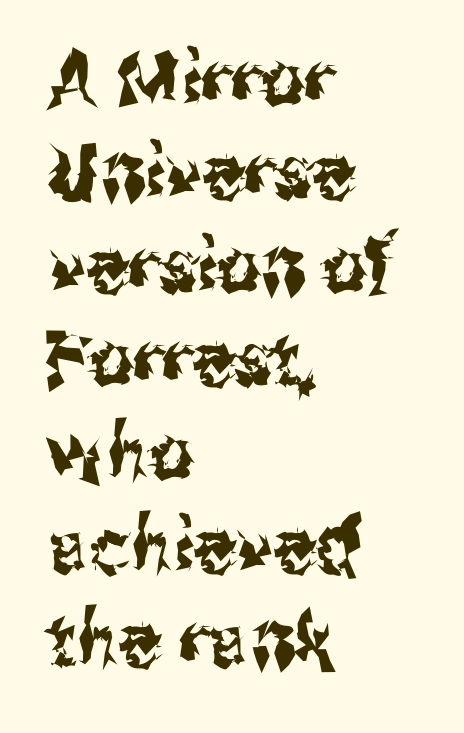
The image shows 76 px condensed sans-serif type, upright; set left-aligned, line spacing 1.23x, normal letter spacing, not underlined; medium stroke contrast and a medium x-height.
